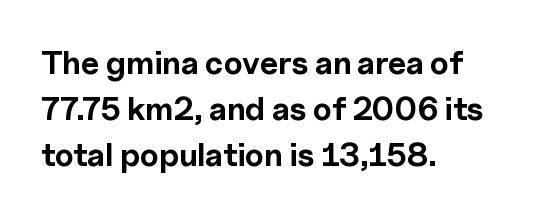
{"serif": "no", "italic": "no", "bold": "yes", "weight": "bold", "width": "normal", "x_height": "medium", "monospaced": "no", "underline": "no", "align": "left", "line_spacing": "normal", "line_spacing_ratio": 1.44, "letter_spacing": "normal", "letter_spacing_em": 0.0, "glyph_px": 32}
